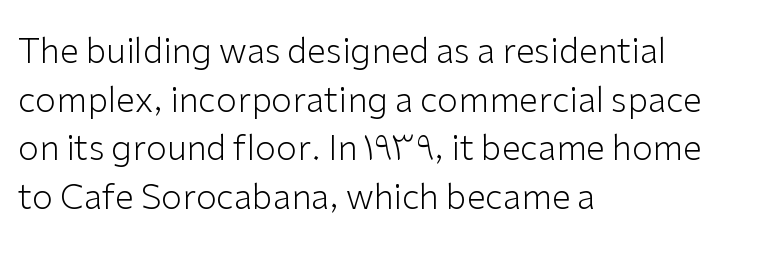
{"serif": "no", "italic": "no", "bold": "no", "weight": "light", "width": "normal", "stroke_contrast": "low", "x_height": "medium", "monospaced": "no", "underline": "no", "align": "left", "line_spacing": "normal", "line_spacing_ratio": 1.43, "letter_spacing": "normal", "letter_spacing_em": 0.0, "glyph_px": 34}
